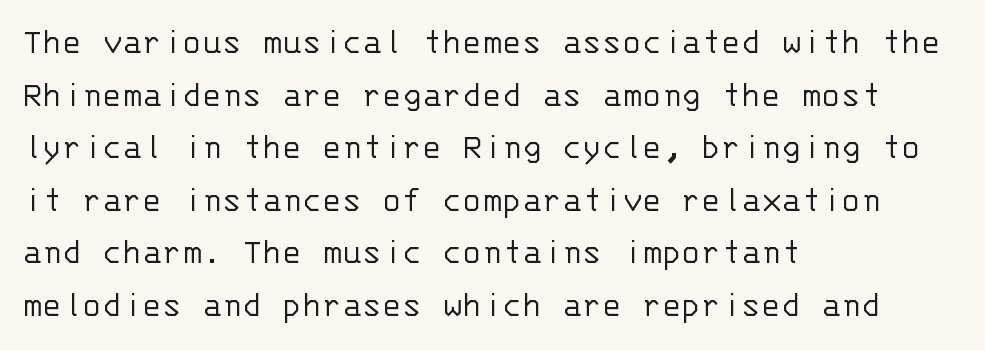
The image shows 37 px light sans-serif type, upright, monospaced; set left-aligned, normal line spacing (1.42x), normal letter spacing, not underlined; low stroke contrast and a large x-height.
